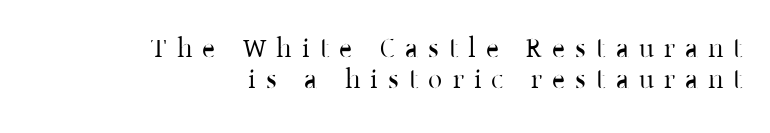
The image shows 28 px serif type, upright; set right-aligned, tight line spacing (1.1x), unusually wide letter spacing (+0.36 em), not underlined; low stroke contrast and a medium x-height.
